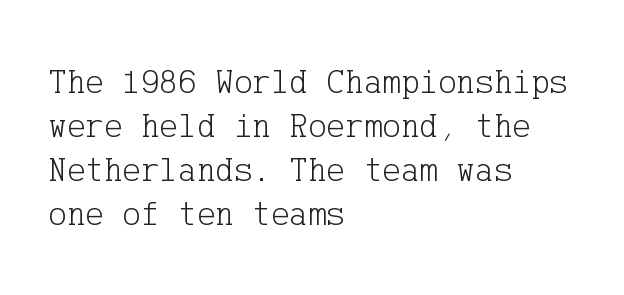
Q: Is the text bold? A: No.
Q: Is the text italic (slanted)? A: No, it is upright.
Q: Is the typeface a serif or a sans-serif typeface? A: Serif.
Q: Is the text underlined? A: No.
Q: How is the paragraph aligned? A: Left-aligned.
Q: Is the spacing between letters normal or unusually wide? A: Normal.
Q: Is the spacing between lines tight, normal or loose? A: Normal.
Q: Width (condensed, normal, or wide)? A: Normal.
Q: Stroke contrast? A: Low.
Q: x-height? A: Medium.
